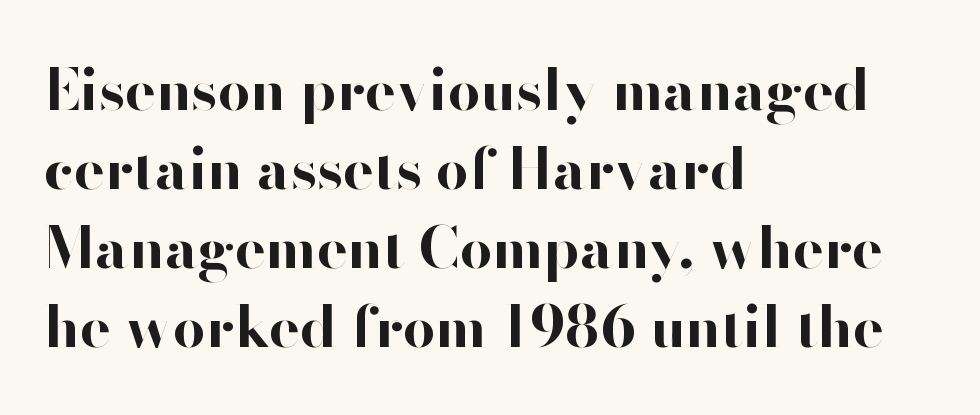
Q: Is the text bold? A: Yes.
Q: Is the text italic (slanted)? A: No, it is upright.
Q: Is the typeface a serif or a sans-serif typeface? A: Sans-serif.
Q: Is the text underlined? A: No.
Q: How is the paragraph aligned? A: Left-aligned.
Q: Is the spacing between letters normal or unusually wide? A: Normal.
Q: Is the spacing between lines tight, normal or loose? A: Normal.
Q: Width (condensed, normal, or wide)? A: Normal.
Q: Stroke contrast? A: High.
Q: x-height? A: Small.
Q: Monospaced? A: No.
